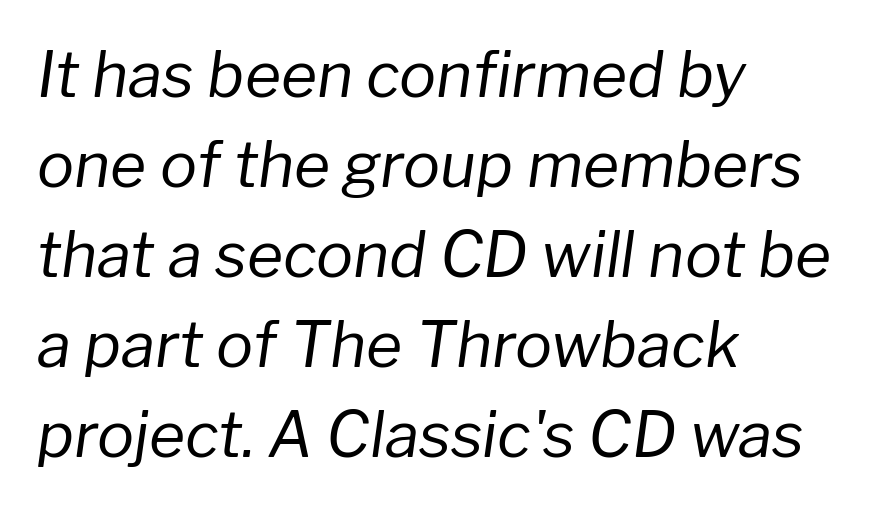
Q: Is the text bold? A: No.
Q: Is the text italic (slanted)? A: Yes, it leans right by about 8 degrees.
Q: Is the text underlined? A: No.
Q: How is the paragraph aligned? A: Left-aligned.
Q: Is the spacing between letters normal or unusually wide? A: Normal.
Q: Is the spacing between lines tight, normal or loose? A: Normal.
Q: Width (condensed, normal, or wide)? A: Normal.
Q: Stroke contrast? A: Low.
Q: x-height? A: Medium.
Q: Monospaced? A: No.
